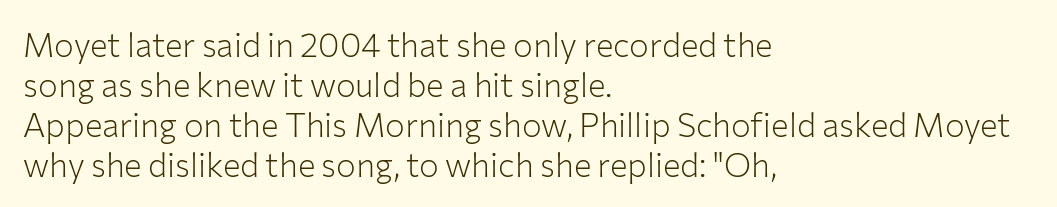
The image shows 33 px light sans-serif type, upright; set left-aligned, line spacing 1.21x, normal letter spacing, not underlined; low stroke contrast and a medium x-height.
